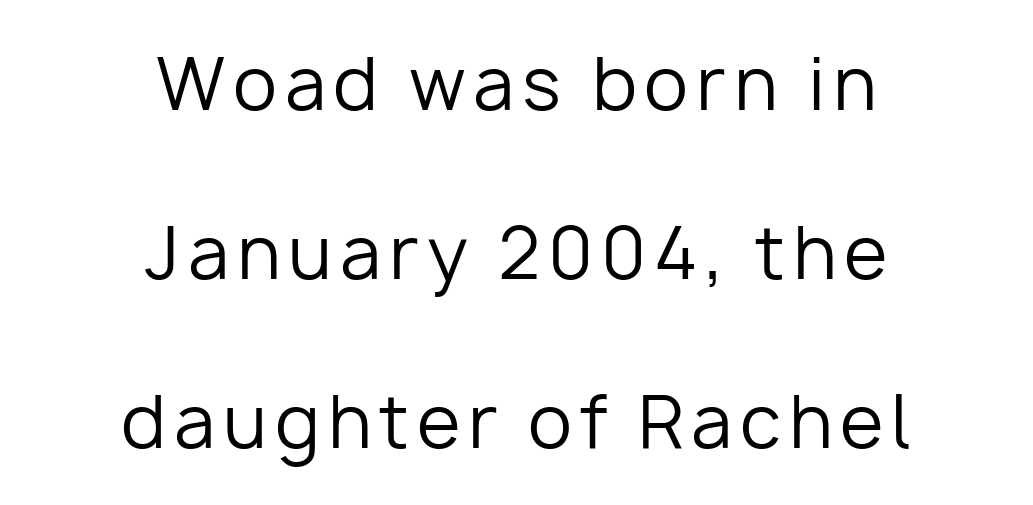
These lines are rendered in a variable-pitch font. These glyphs show unthickened strokes, regular width or finer. Leftover space on each line is divided equally before and after the words. Underlining? Definitely not there. A great deal of white space separates one row of letters from the next. Are there feet on the stems? There aren't — it's a sans.
